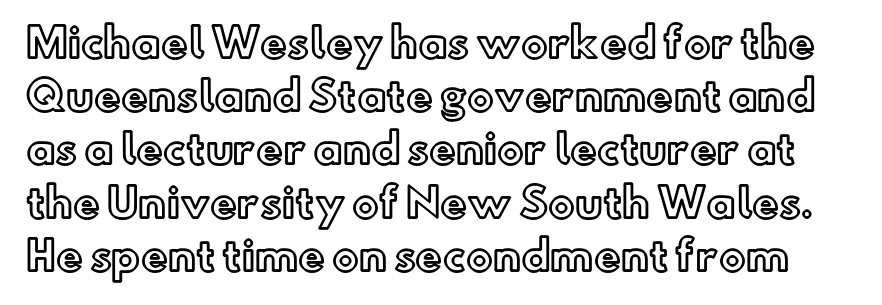
{"italic": "no", "width": "normal", "x_height": "small", "monospaced": "no", "underline": "no", "line_spacing": "normal", "line_spacing_ratio": 1.33, "letter_spacing": "normal", "letter_spacing_em": 0.0, "glyph_px": 40}
